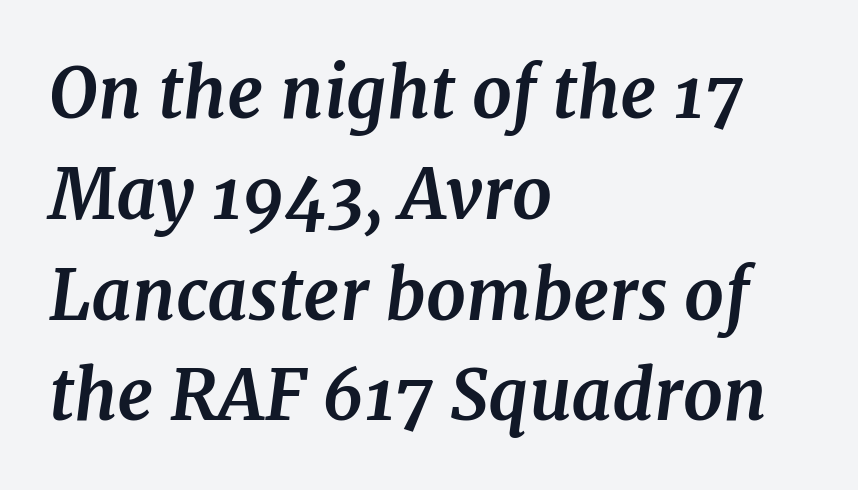
The image shows 70 px bold serif type, italic (leaning right); set left-aligned, normal line spacing (1.44x), normal letter spacing, not underlined; medium stroke contrast and a medium x-height.
